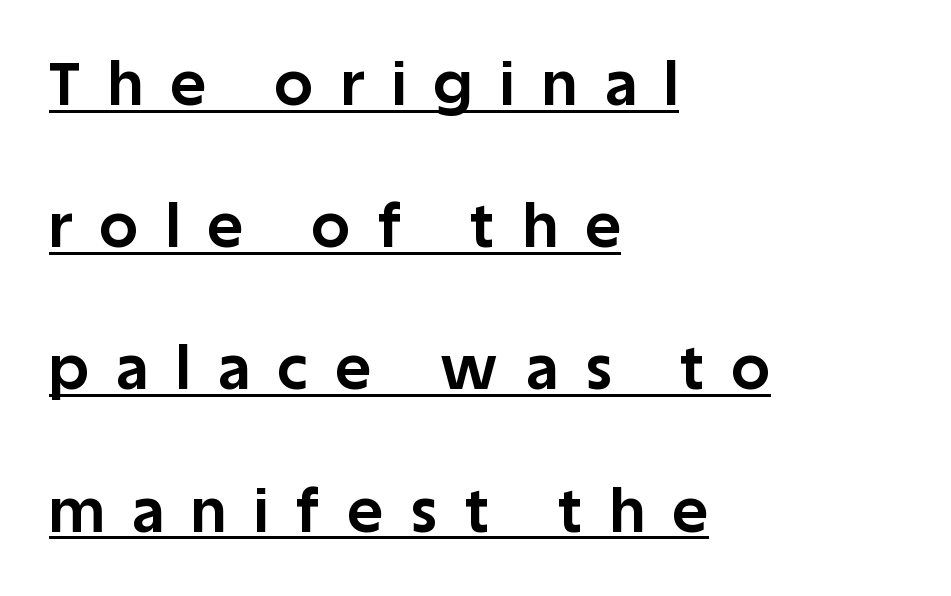
The image shows 60 px bold sans-serif type, upright; set left-aligned, loose line spacing (2.37x), unusually wide letter spacing (+0.47 em), underlined; low stroke contrast and a large x-height.
